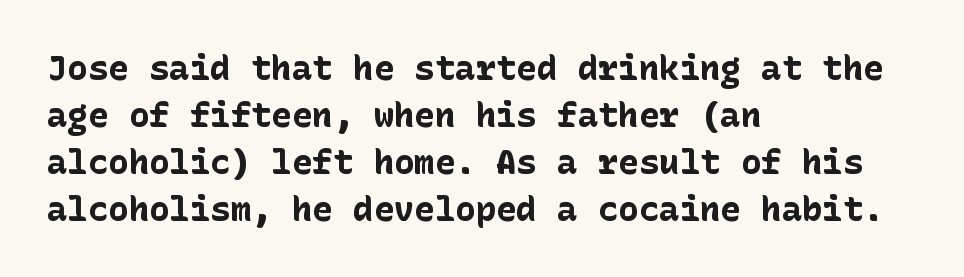
{"serif": "no", "italic": "no", "bold": "yes", "weight": "bold", "width": "normal", "stroke_contrast": "low", "x_height": "medium", "underline": "no", "align": "left", "line_spacing": "normal", "line_spacing_ratio": 1.38, "letter_spacing": "normal", "letter_spacing_em": 0.0, "glyph_px": 34}
